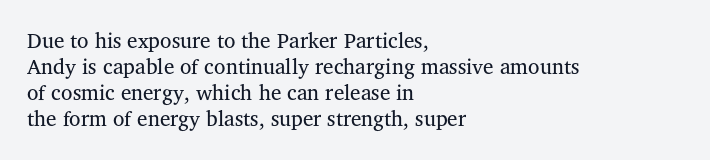
The image shows 21 px text type, upright; set left-aligned, line spacing 1.24x, normal letter spacing, not underlined.
